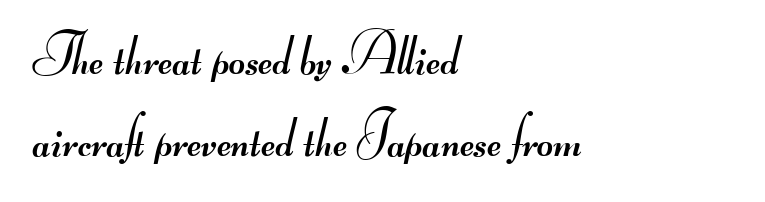
{"serif": "no", "bold": "no", "weight": "regular", "width": "wide", "stroke_contrast": "medium", "monospaced": "no", "underline": "no", "align": "left", "line_spacing": "normal", "line_spacing_ratio": 1.46, "letter_spacing": "normal", "letter_spacing_em": 0.0, "glyph_px": 56}
